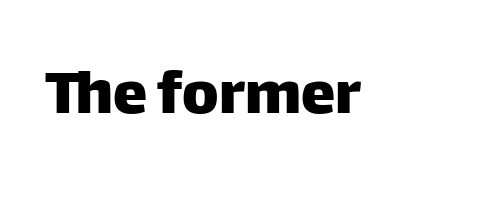
Has an underline been added? It has not. The letters sit at their default tracking, neither squeezed nor spread. It's the straight-up-and-down kind of type. Unlike a traditional serif, this face leaves its strokes unadorned. A typesetter would call this proportional, since set widths differ per character.
